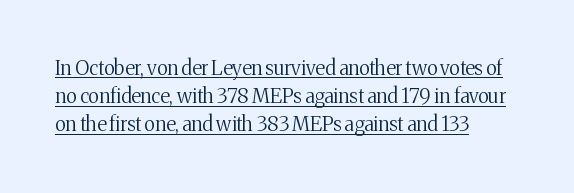
{"italic": "no", "bold": "no", "underline": "yes", "align": "left", "line_spacing": "normal", "line_spacing_ratio": 1.41, "letter_spacing": "normal", "letter_spacing_em": 0.0, "glyph_px": 20}
